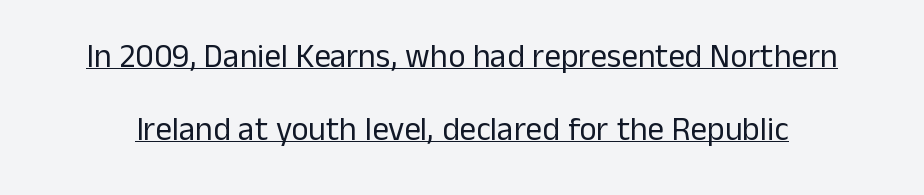
Underlined type. The face looks like a standard text weight, possibly lighter. This is roman type, the default non-slanted kind. Think of a printed novel: that variable character pitch is what you see here. Is this a sans? Yes — the strokes have no serifs.
